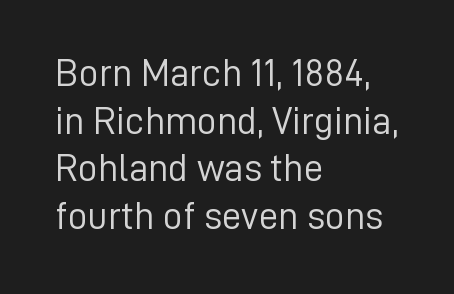
{"serif": "no", "italic": "no", "bold": "no", "weight": "light", "width": "normal", "stroke_contrast": "low", "x_height": "medium", "monospaced": "no", "underline": "no", "align": "left", "line_spacing_ratio": 1.22, "letter_spacing": "normal", "letter_spacing_em": 0.0, "glyph_px": 39}
